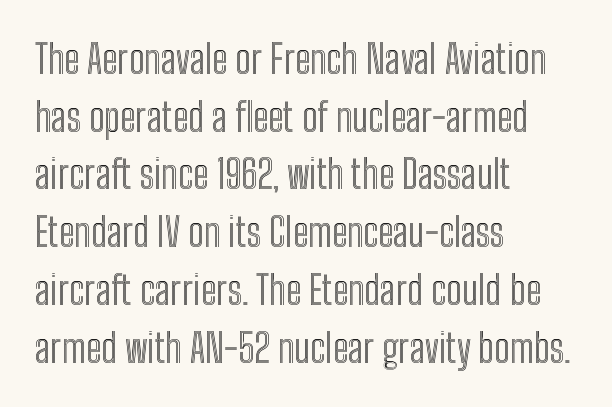
{"italic": "no", "width": "condensed", "x_height": "medium", "monospaced": "no", "underline": "no", "align": "left", "line_spacing": "normal", "line_spacing_ratio": 1.48, "letter_spacing": "normal", "letter_spacing_em": 0.0, "glyph_px": 39}
